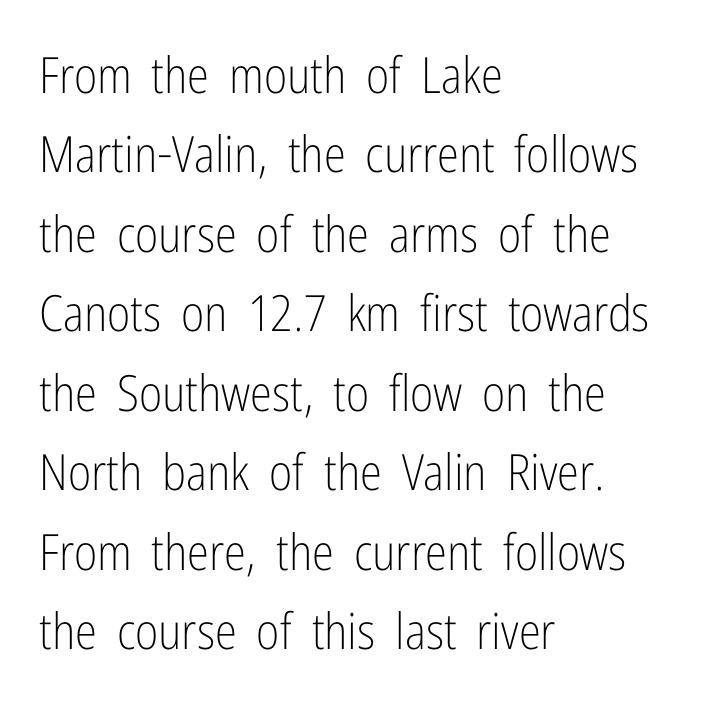
Quick note: interline space is typical. Vertical strokes here are truly vertical. Letters rest on an invisible, unmarked baseline. This sample uses plain, unmodified letter spacing. No heavy texture on the line: the type isn't bold. The passage shown is typeset with a sans-serif family.
